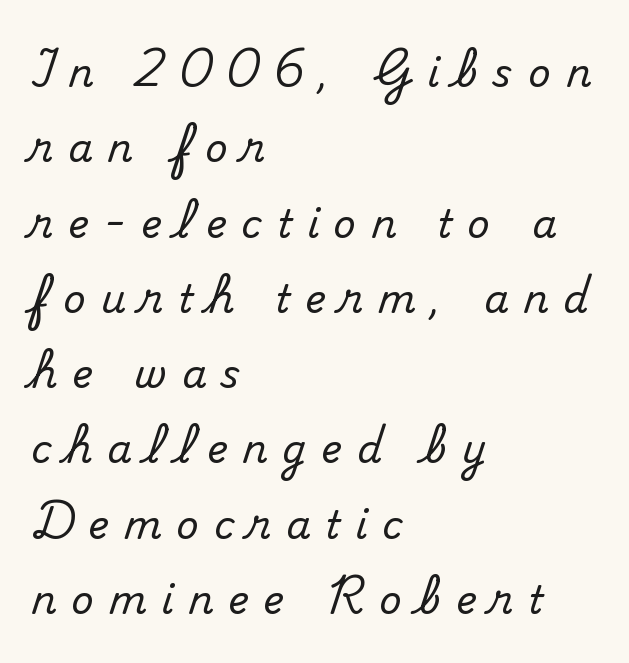
Observe the wide spacing: letters keep a clear distance from each other. Short and long lines alike share a common starting point at left. Character widths vary here, with narrow letters taking less room than wide ones.
